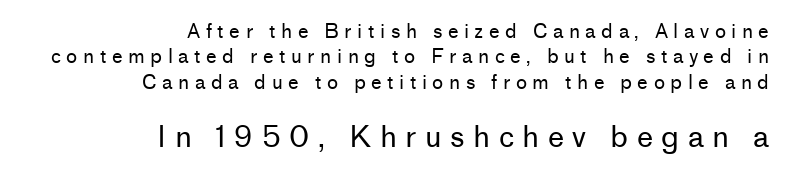
Q: Is the text bold? A: No.
Q: Is the text italic (slanted)? A: No, it is upright.
Q: Is the typeface a serif or a sans-serif typeface? A: Sans-serif.
Q: Is the text underlined? A: No.
Q: How is the paragraph aligned? A: Right-aligned.
Q: Is the spacing between letters normal or unusually wide? A: Unusually wide.
Q: Is the spacing between lines tight, normal or loose? A: Normal.
Q: Which block of text is set in a larger size, the first (top) or the second (bottom)? A: The second (bottom) one.
Q: Width (condensed, normal, or wide)? A: Normal.
Q: Stroke contrast? A: Low.
Q: x-height? A: Medium.
Q: Monospaced? A: No.
